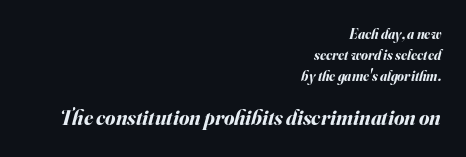
{"italic": "yes", "lean": "right", "slant_degrees": 16, "bold": "yes", "underline": "no", "align": "right", "line_spacing": "normal", "line_spacing_ratio": 1.49, "letter_spacing": "normal", "letter_spacing_em": 0.0, "larger_block": "second", "size_ratio": 1.5, "glyph_px": 21}
